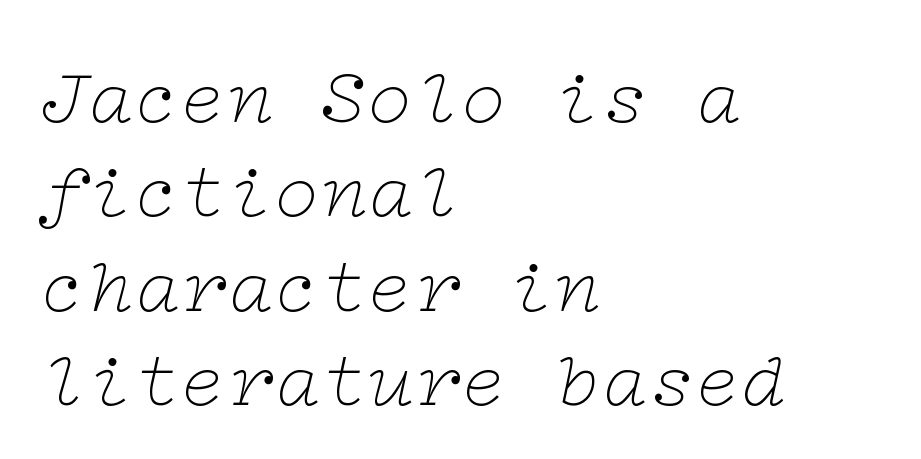
Q: Is the text bold? A: No.
Q: Is the text italic (slanted)? A: Yes, it leans right by about 12 degrees.
Q: Is the typeface a serif or a sans-serif typeface? A: Serif.
Q: Is the text underlined? A: No.
Q: How is the paragraph aligned? A: Left-aligned.
Q: Is the spacing between letters normal or unusually wide? A: Normal.
Q: Width (condensed, normal, or wide)? A: Wide.
Q: Stroke contrast? A: Low.
Q: x-height? A: Medium.
